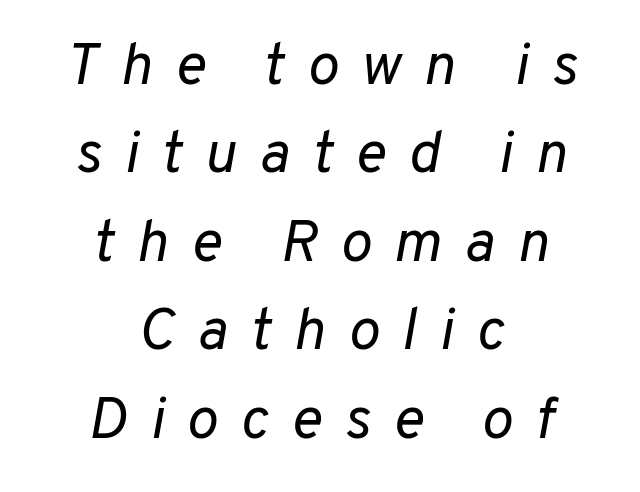
The image shows 59 px regular-weight type, italic (leaning right); set centered, normal line spacing (1.5x), unusually wide letter spacing (+0.38 em), not underlined; low stroke contrast and a medium x-height.
